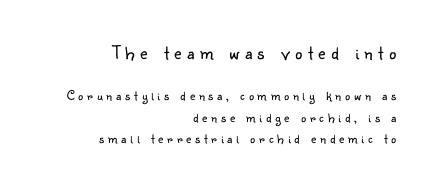
{"italic": "no", "bold": "no", "underline": "no", "align": "right", "line_spacing": "normal", "line_spacing_ratio": 1.55, "letter_spacing": "wide", "letter_spacing_em": 0.28, "larger_block": "first", "size_ratio": 1.43, "glyph_px": 20}
